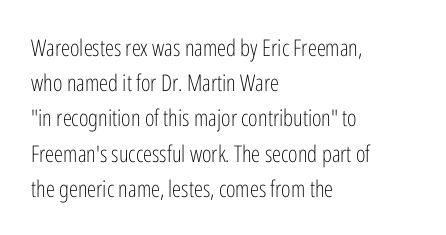
{"italic": "no", "bold": "no", "underline": "no", "align": "left", "line_spacing": "normal", "line_spacing_ratio": 1.53, "letter_spacing": "normal", "letter_spacing_em": 0.0, "glyph_px": 23}
